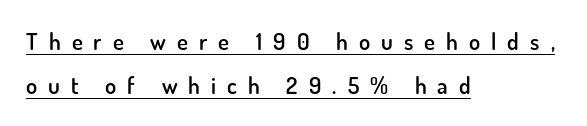
Q: Is the text bold? A: Semi-bold.
Q: Is the text italic (slanted)? A: No, it is upright.
Q: Is the text underlined? A: Yes.
Q: How is the paragraph aligned? A: Left-aligned.
Q: Is the spacing between letters normal or unusually wide? A: Unusually wide.
Q: Is the spacing between lines tight, normal or loose? A: Loose.
